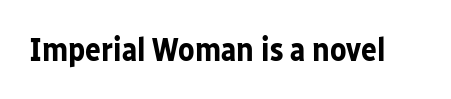
You'd pick this weight for a headline — it's a proper bold. I'd call this a sans setting — the letters go barefoot. The area under the type is left untouched. Spacing verdict: proportional, widths tailored to each character. The line texture is even and compact thanks to regular tracking. These lines were composed using upright roman letters.
